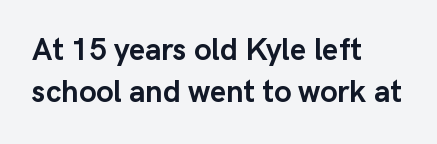
Q: Is the text bold? A: Yes.
Q: Is the text italic (slanted)? A: No, it is upright.
Q: Is the typeface a serif or a sans-serif typeface? A: Sans-serif.
Q: Is the text underlined? A: No.
Q: How is the paragraph aligned? A: Left-aligned.
Q: Is the spacing between letters normal or unusually wide? A: Normal.
Q: Is the spacing between lines tight, normal or loose? A: Normal.
Q: Width (condensed, normal, or wide)? A: Normal.
Q: Stroke contrast? A: Low.
Q: x-height? A: Medium.
Q: Monospaced? A: No.
